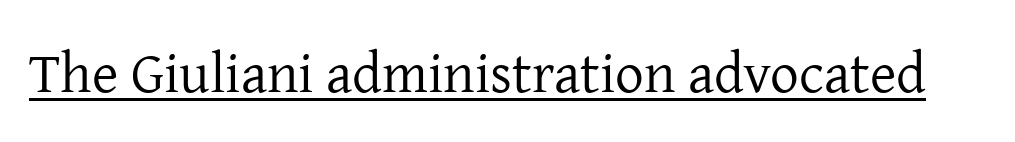
The face used here is rendered with its standard letterfit. Has an underline been added? It has. This sample has the flowing, uneven cadence of proportional lettering. Unbolded letterforms with no extra heft.
